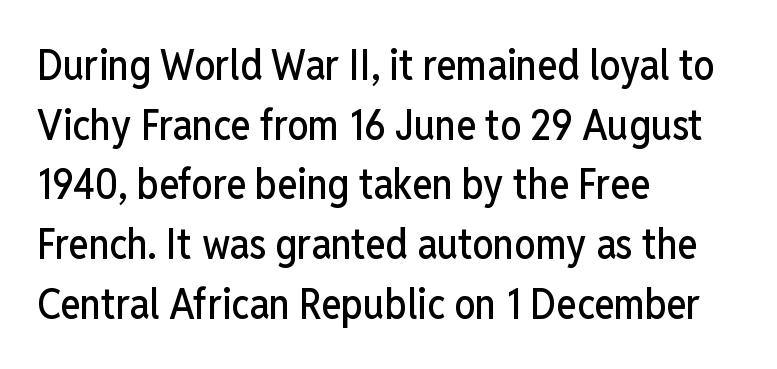
Every stem runs plumb, perpendicular to the baseline. The line-height multiplier appears to be the usual default. Line starts are locked; line ends wander. There is no visible air inserted between adjacent glyphs. The text was rendered using a sans face with plain stroke endings. The rendering uses natural spacing where letterforms have individual widths.
